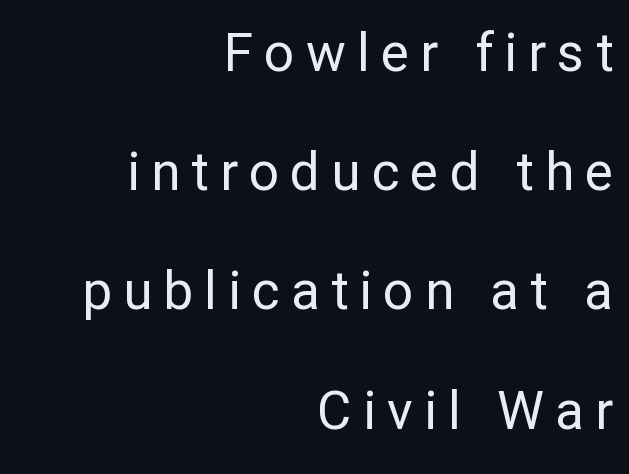
The letters advance in unequal steps, a hallmark of proportional type. This sample trades compactness for vertical openness between lines. What kind of face is this? One without serifs — a sans. Each line ends at the same right margin while the left side varies. You can tell it's not italic because the verticals are truly vertical. Letter spacing: wide.
